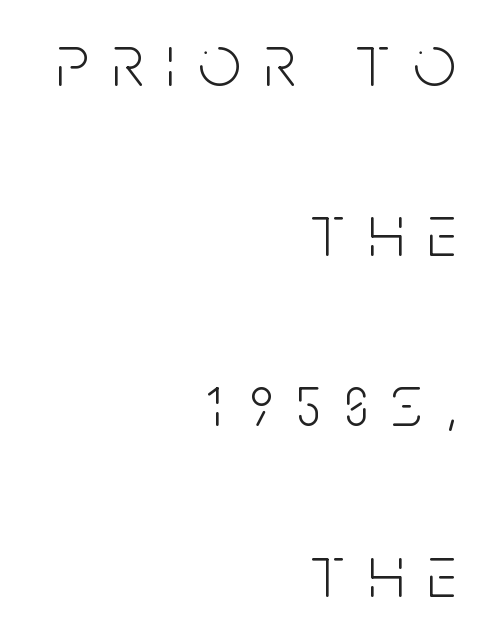
Is the block centered? No — it sits flush against the right margin. Heft: none added — not bold. This sample uses a sans-serif face. Ordinary non-slanted type is in use. Between one letter and the next there's a generous, obvious gap. The space beneath each line is pristine and unruled.
